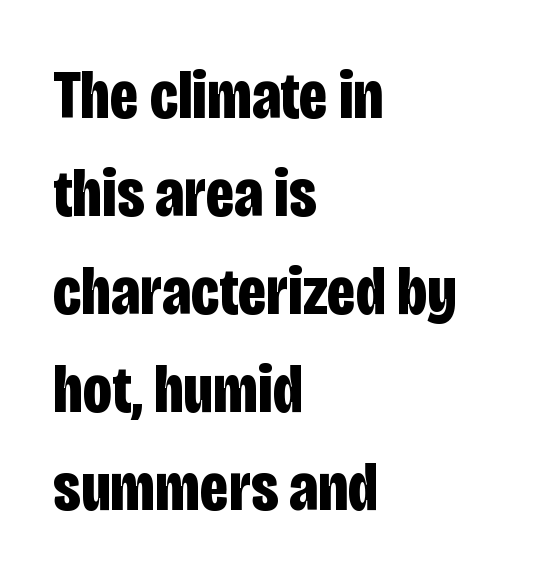
The image shows 69 px bold, condensed sans-serif type, upright; set left-aligned, normal line spacing (1.42x), normal letter spacing, not underlined; low stroke contrast and a large x-height.
